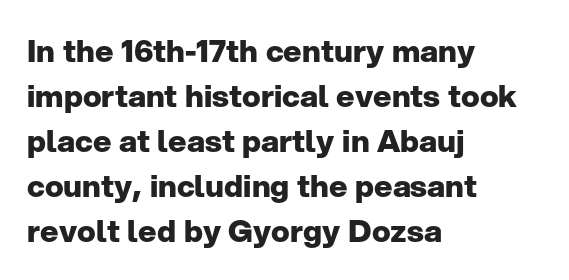
Q: Is the text bold? A: Yes.
Q: Is the text italic (slanted)? A: No, it is upright.
Q: Is the typeface a serif or a sans-serif typeface? A: Sans-serif.
Q: Is the text underlined? A: No.
Q: How is the paragraph aligned? A: Left-aligned.
Q: Is the spacing between letters normal or unusually wide? A: Normal.
Q: Is the spacing between lines tight, normal or loose? A: Normal.
Q: Width (condensed, normal, or wide)? A: Normal.
Q: Stroke contrast? A: Low.
Q: x-height? A: Medium.
Q: Monospaced? A: No.
